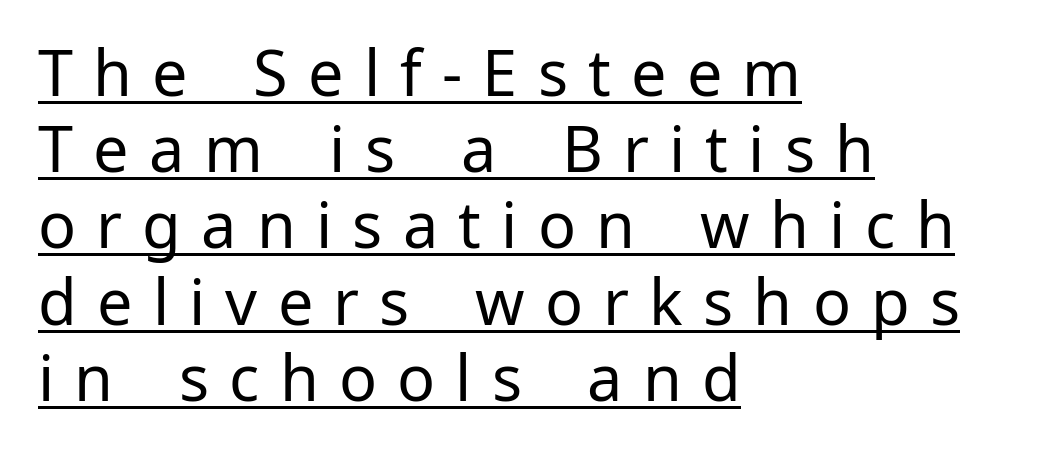
The image shows 63 px regular-weight sans-serif type, upright; set left-aligned, line spacing 1.21x, unusually wide letter spacing (+0.32 em), underlined; low stroke contrast and a medium x-height.
